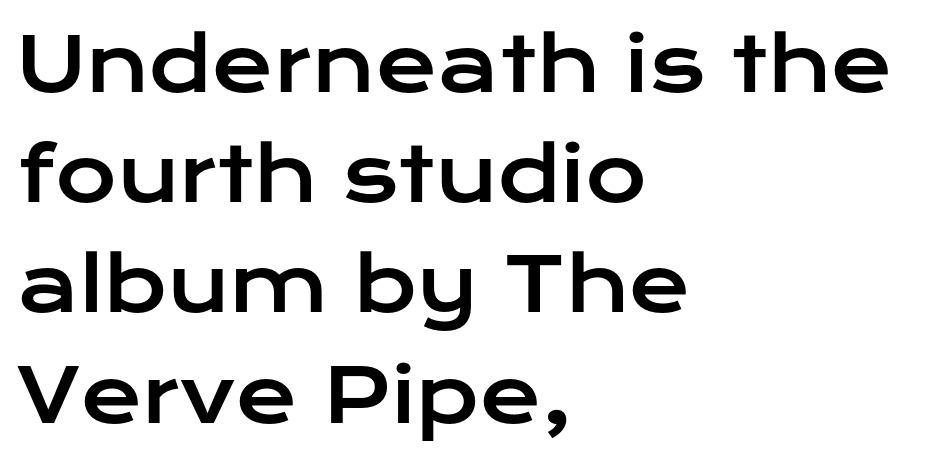
{"serif": "no", "italic": "no", "width": "wide", "stroke_contrast": "low", "x_height": "medium", "monospaced": "no", "underline": "no", "align": "left", "line_spacing": "normal", "line_spacing_ratio": 1.47, "letter_spacing": "normal", "letter_spacing_em": 0.0, "glyph_px": 75}
